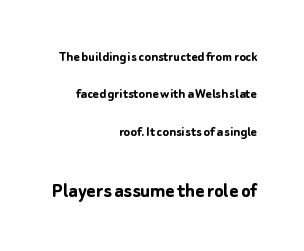
If you drew a line through each stem, it would be perfectly vertical. Compared with typical body copy, the letter spacing here is the same. Each glyph is drawn with heavy, bold strokes. Horizontal alignment here is rightward, an uncommon choice for prose. Quick note: interline space is abundant. In this sample the second text group is rendered at the bigger scale.
